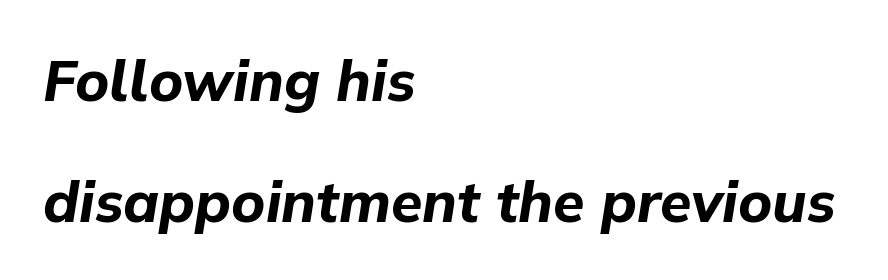
The image shows 57 px bold type, italic (leaning right); set left-aligned, loose line spacing (2.12x), normal letter spacing, not underlined; low stroke contrast and a medium x-height.
